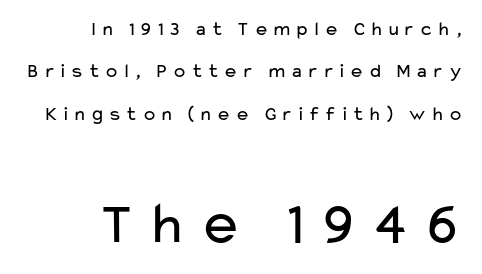
The image shows 60 px regular-weight, wide sans-serif type, upright; set right-aligned, loose line spacing (2.12x), not underlined; the second (bottom) block is 3.0x larger; low stroke contrast and a medium x-height.
